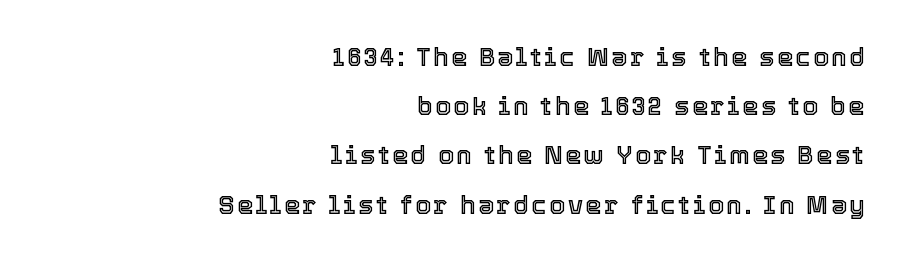
The image shows 25 px text type, upright; set right-aligned, loose line spacing (1.97x), not underlined.
